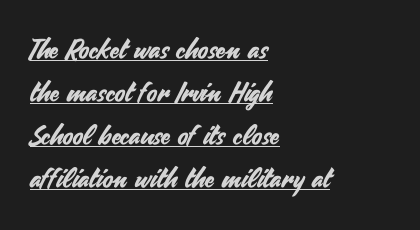
Words appear dense and cohesive because spacing is normal. Regular leading. Decoration check: the copy is underlined. Layout note: lines flush left.
